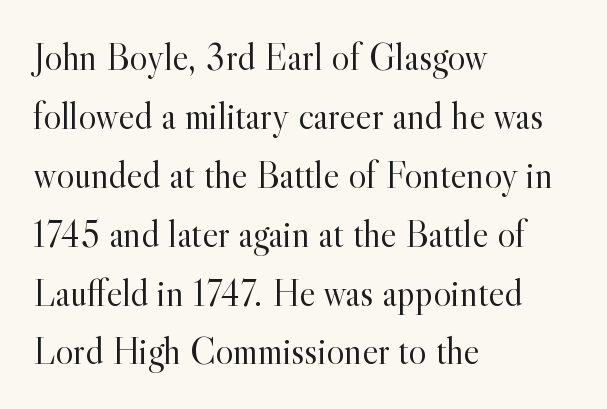
{"serif": "yes", "italic": "no", "bold": "no", "weight": "light", "width": "normal", "x_height": "small", "monospaced": "no", "underline": "no", "align": "left", "line_spacing": "normal", "line_spacing_ratio": 1.55, "letter_spacing": "normal", "letter_spacing_em": 0.0, "glyph_px": 38}
